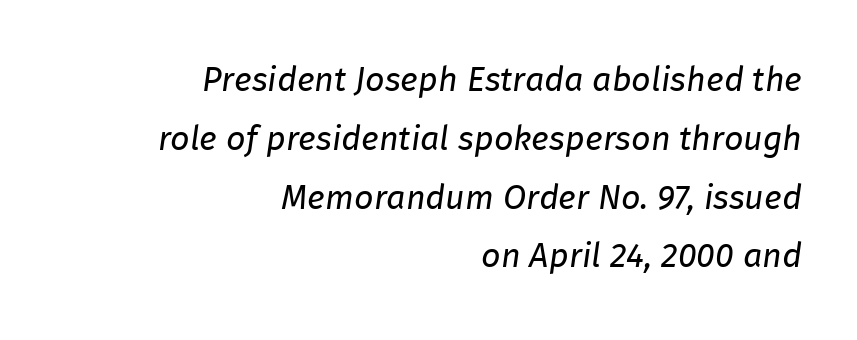
The image shows 34 px regular-weight type, italic (leaning right); set right-aligned, line spacing 1.73x, normal letter spacing, not underlined; low stroke contrast and a medium x-height.
